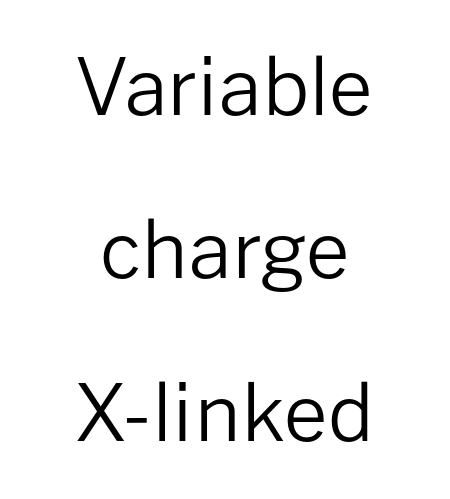
The image shows 78 px regular-weight sans-serif type, upright; set centered, loose line spacing (2.09x), normal letter spacing, not underlined; low stroke contrast and a medium x-height.
